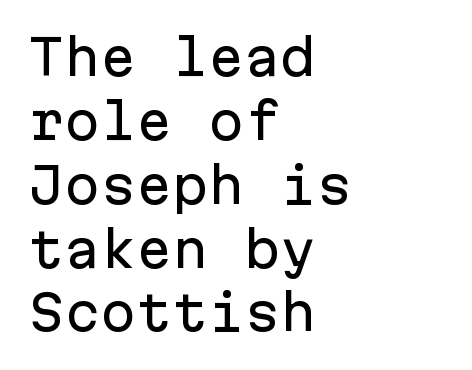
Here the designer chose a console-style face with uniform glyph widths. Leftover space on each line is placed entirely after the last word. A typesetter would call this leading conventional body-copy spacing. Underline: absent. The face used here is a sans, in the tradition of grotesques and geometrics.
